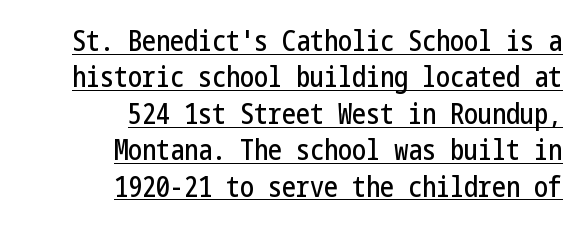
The image shows 28 px condensed sans-serif type, upright; set right-aligned, normal line spacing (1.3x), normal letter spacing, underlined; low stroke contrast and a medium x-height.
